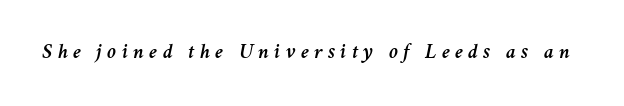
The image shows 21 px text type, italic (leaning right); set unusually wide letter spacing (+0.25 em), not underlined.
